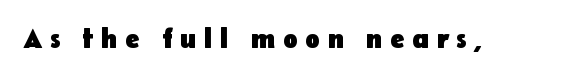
Strong, thick strokes mark this as bold type. The baseline area is clear. In terms of letterspacing, this is a distinctly airy, spread setting. Quick note: not italic, upright.
